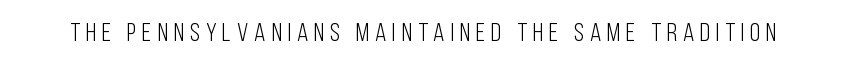
Q: Is the text bold? A: No.
Q: Is the text italic (slanted)? A: No, it is upright.
Q: Is the text underlined? A: No.
Q: Is the spacing between letters normal or unusually wide? A: Unusually wide.
